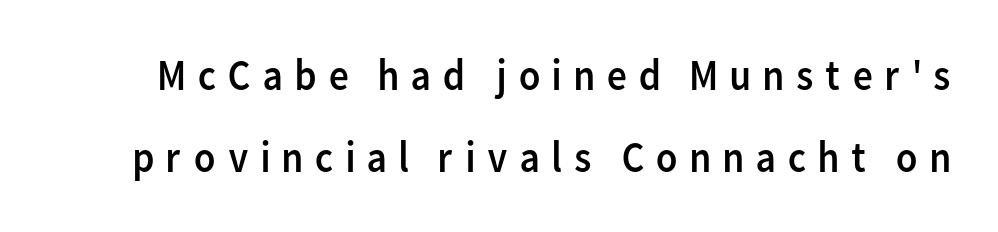
Words appear elongated and porous because spacing is wide. Font category for this specimen: sans-serif. A typesetter would call this proportional, since set widths differ per character. Plain, unruled lines of type. On a weight scale, this lands at 450 or below. Is there any slant? The stems are plumb.
